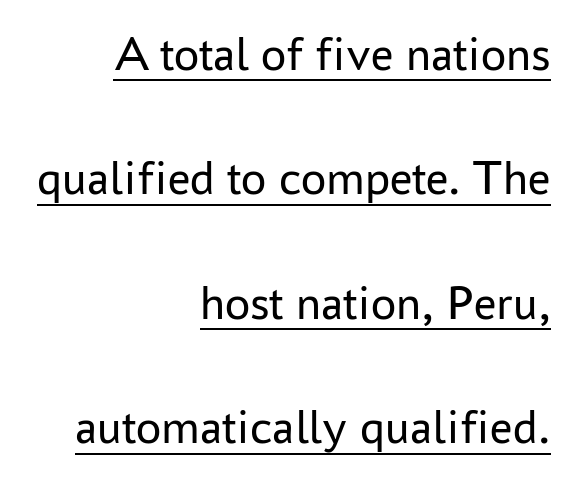
Q: Is the text bold? A: No.
Q: Is the text italic (slanted)? A: No, it is upright.
Q: Is the typeface a serif or a sans-serif typeface? A: Sans-serif.
Q: Is the text underlined? A: Yes.
Q: How is the paragraph aligned? A: Right-aligned.
Q: Is the spacing between letters normal or unusually wide? A: Normal.
Q: Is the spacing between lines tight, normal or loose? A: Loose.
Q: Width (condensed, normal, or wide)? A: Normal.
Q: Stroke contrast? A: Low.
Q: x-height? A: Medium.
Q: Monospaced? A: No.
